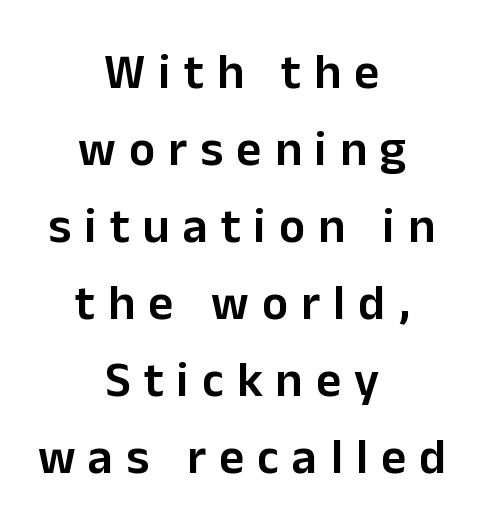
This sample keeps an unexceptional amount of space between lines. Every letter is mildly thick-stroked: semibold rather than bold. This rendering employs a face without finishing strokes, i.e., a sans-serif. Both edges are ragged and mirror each other, which tells us the setting is centered. This rendering features lettering with no underline. You could only call the tracking loose — the letters float apart.
